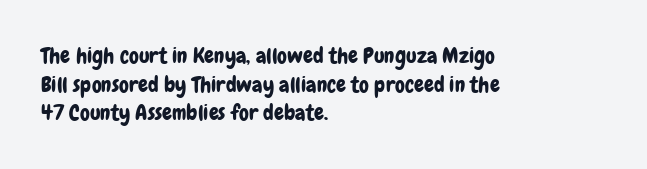
A normal amount of white space separates one row of letters from the next. Unmarked baselines from the first word to the last. These lines were composed using upright roman letters. Compared with typical body copy, the letter spacing here is the same. Line beginnings align vertically; line endings do not.
